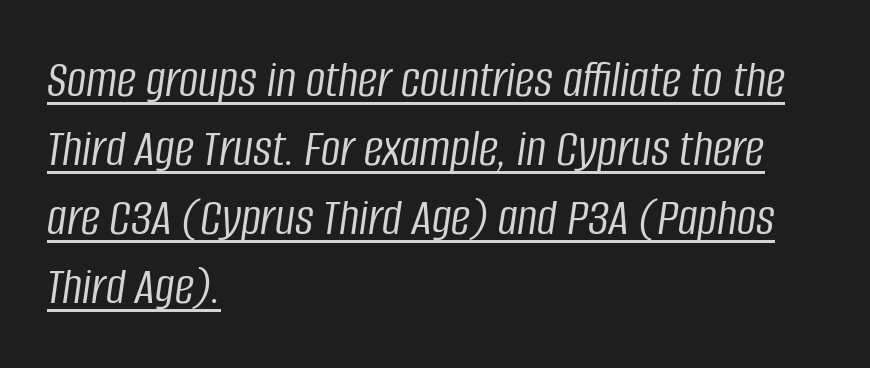
The image shows 54 px light, condensed type, italic (leaning right); set left-aligned, normal line spacing (1.28x), normal letter spacing, underlined; low stroke contrast and a large x-height.
